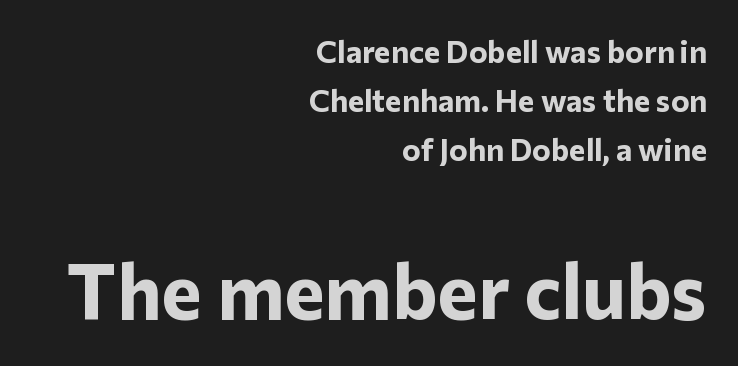
Q: Is the text bold? A: Yes.
Q: Is the text italic (slanted)? A: No, it is upright.
Q: Is the typeface a serif or a sans-serif typeface? A: Sans-serif.
Q: Is the text underlined? A: No.
Q: How is the paragraph aligned? A: Right-aligned.
Q: Is the spacing between letters normal or unusually wide? A: Normal.
Q: Is the spacing between lines tight, normal or loose? A: Normal.
Q: Which block of text is set in a larger size, the first (top) or the second (bottom)? A: The second (bottom) one.
Q: Width (condensed, normal, or wide)? A: Normal.
Q: Stroke contrast? A: Low.
Q: x-height? A: Medium.
Q: Monospaced? A: No.
